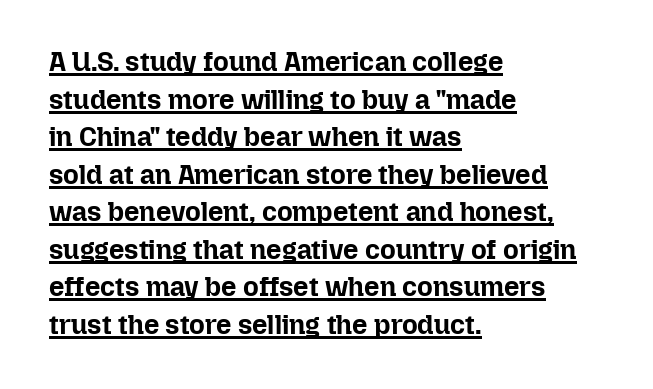
The compositor pushed each line to the left boundary. A dark, heavy texture on the line: the type is bold. Does the leading feel generous? No, just average. The horizontal fit of the characters is conventional and even. The letters stand upright; this is a roman face.
